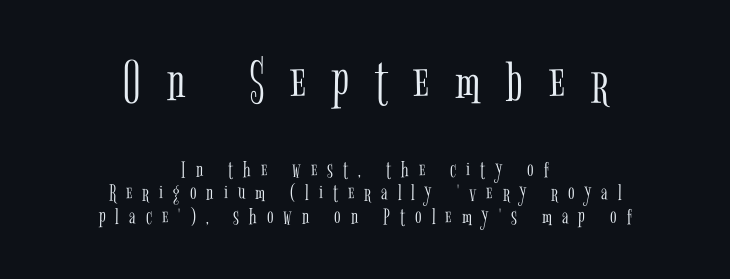
{"serif": "yes", "italic": "no", "bold": "no", "weight": "light", "width": "condensed", "stroke_contrast": "low", "x_height": "medium", "monospaced": "no", "underline": "no", "align": "center", "line_spacing": "tight", "line_spacing_ratio": 0.98, "letter_spacing": "wide", "letter_spacing_em": 0.42, "larger_block": "first", "size_ratio": 2.54, "glyph_px": 61}
